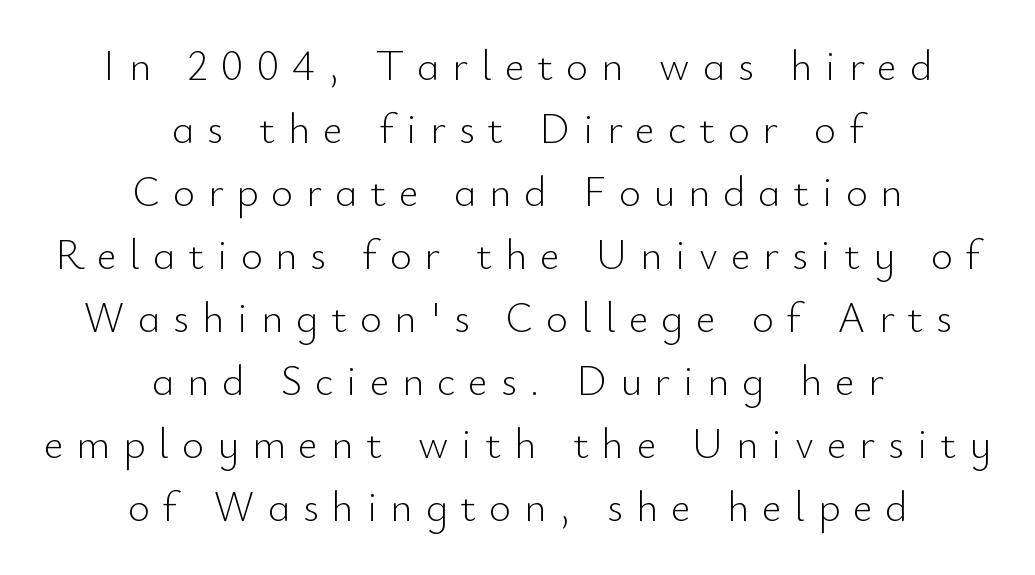
The space between consecutive lines is moderate. This sample has the flowing, uneven cadence of proportional lettering. The text block is weighted toward neither margin, spreading evenly from the middle. Nope, not italic — everything's standing straight. The face used here is rendered with a markedly widened letterfit. The passage shown is typeset with a sans-serif family.
